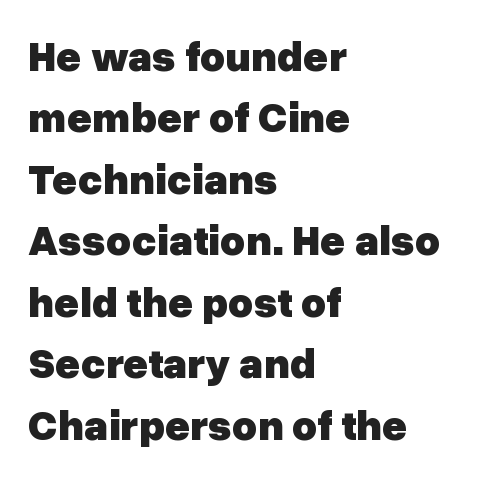
Q: Is the text bold? A: Yes.
Q: Is the text italic (slanted)? A: No, it is upright.
Q: Is the typeface a serif or a sans-serif typeface? A: Sans-serif.
Q: Is the text underlined? A: No.
Q: How is the paragraph aligned? A: Left-aligned.
Q: Is the spacing between letters normal or unusually wide? A: Normal.
Q: Is the spacing between lines tight, normal or loose? A: Normal.
Q: Width (condensed, normal, or wide)? A: Normal.
Q: Stroke contrast? A: Low.
Q: x-height? A: Medium.
Q: Monospaced? A: No.
